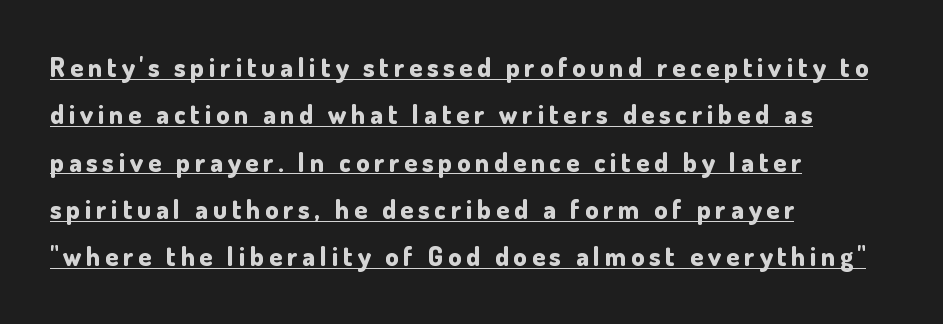
{"italic": "no", "bold": "yes", "underline": "yes", "align": "left", "line_spacing_ratio": 1.82, "glyph_px": 26}
